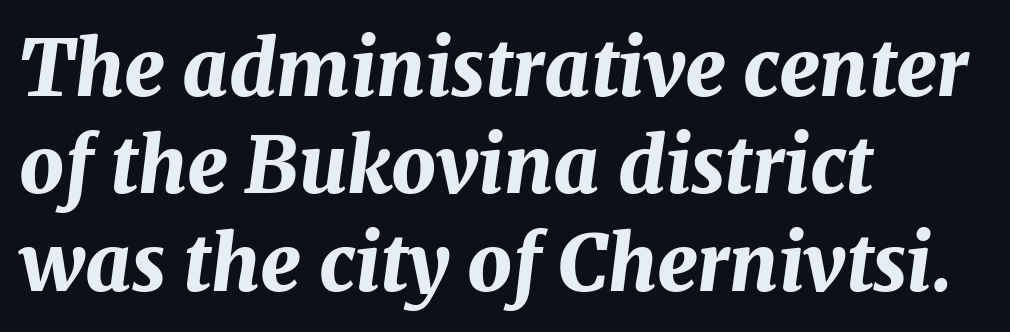
Q: Is the text bold? A: Yes.
Q: Is the text italic (slanted)? A: Yes, it leans right by about 7 degrees.
Q: Is the text underlined? A: No.
Q: How is the paragraph aligned? A: Left-aligned.
Q: Is the spacing between letters normal or unusually wide? A: Normal.
Q: Is the spacing between lines tight, normal or loose? A: Normal.
Q: Width (condensed, normal, or wide)? A: Normal.
Q: Stroke contrast? A: Medium.
Q: x-height? A: Medium.
Q: Monospaced? A: No.
